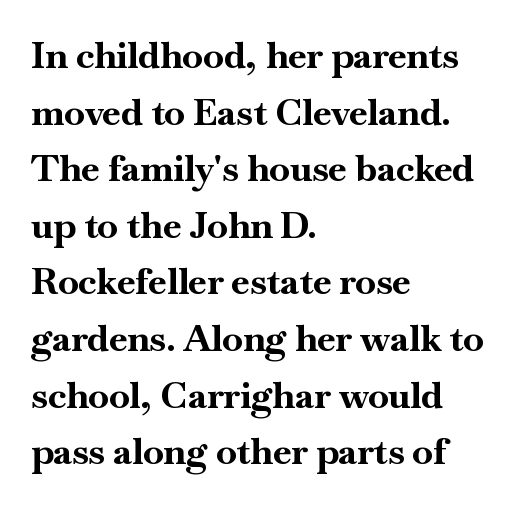
{"serif": "yes", "italic": "no", "bold": "yes", "weight": "bold", "width": "normal", "stroke_contrast": "high", "x_height": "small", "monospaced": "no", "underline": "no", "align": "left", "line_spacing": "normal", "line_spacing_ratio": 1.53, "letter_spacing": "normal", "letter_spacing_em": 0.0, "glyph_px": 37}
